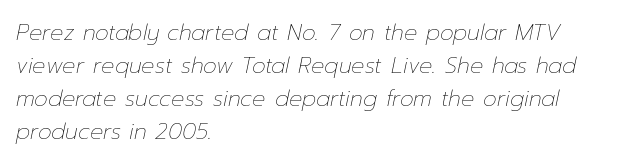
The image shows 22 px text type, italic (leaning right); set left-aligned, normal line spacing (1.5x), normal letter spacing, not underlined.
